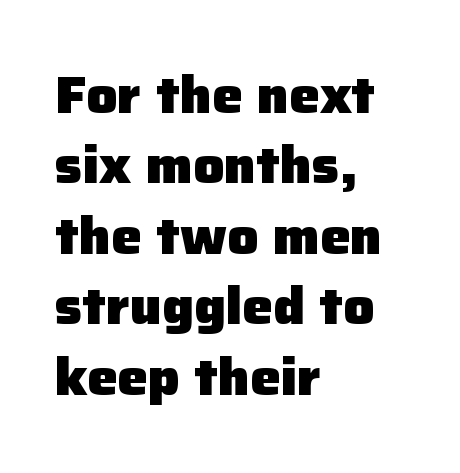
The image shows 51 px heavy sans-serif type, upright; set left-aligned, normal line spacing (1.38x), normal letter spacing, not underlined; low stroke contrast and a medium x-height.
